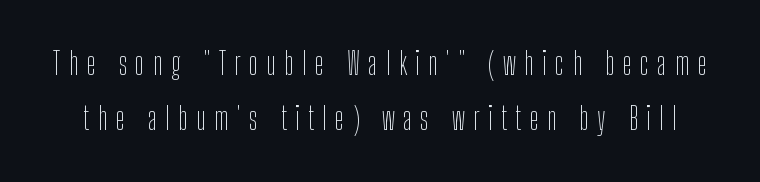
The tracking reads as deliberately expanded to a designer's eye. The type sits square on the baseline with zero lean. The typeface chosen for these lines omits serifs. Has an underline been added? It has not. A typesetter would call this proportional, since set widths differ per character. The cut favours lightness, reaching ordinary text weight at its darkest.
